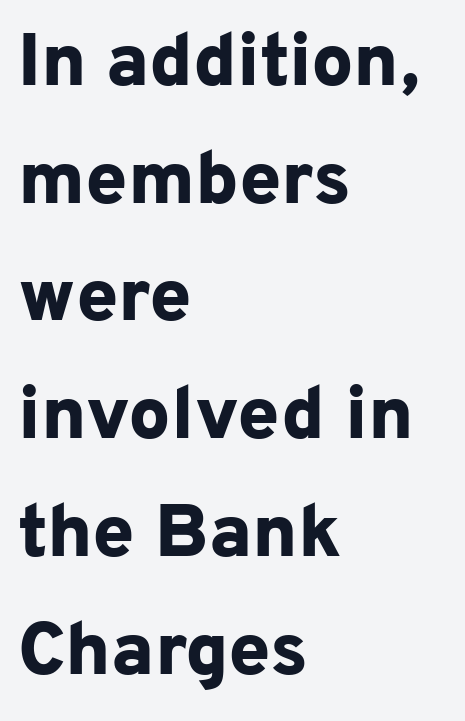
The image shows 75 px bold sans-serif type, upright; set left-aligned, normal line spacing (1.57x), normal letter spacing, not underlined; low stroke contrast and a medium x-height.
